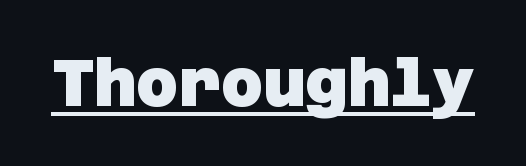
The image shows 65 px heavy sans-serif type; set normal letter spacing, underlined; low stroke contrast and a large x-height.
